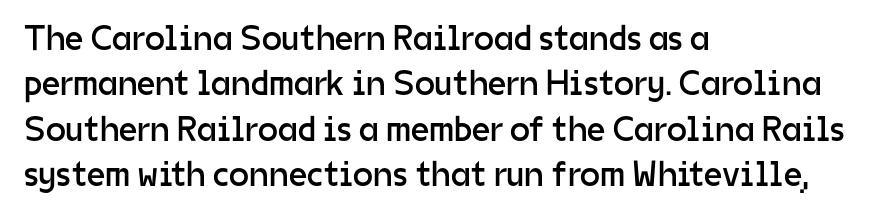
Q: Is the text bold? A: No.
Q: Is the text italic (slanted)? A: No, it is upright.
Q: Is the typeface a serif or a sans-serif typeface? A: Sans-serif.
Q: Is the text underlined? A: No.
Q: How is the paragraph aligned? A: Left-aligned.
Q: Is the spacing between letters normal or unusually wide? A: Normal.
Q: Is the spacing between lines tight, normal or loose? A: Normal.
Q: Width (condensed, normal, or wide)? A: Normal.
Q: Stroke contrast? A: Low.
Q: x-height? A: Medium.
Q: Monospaced? A: No.
